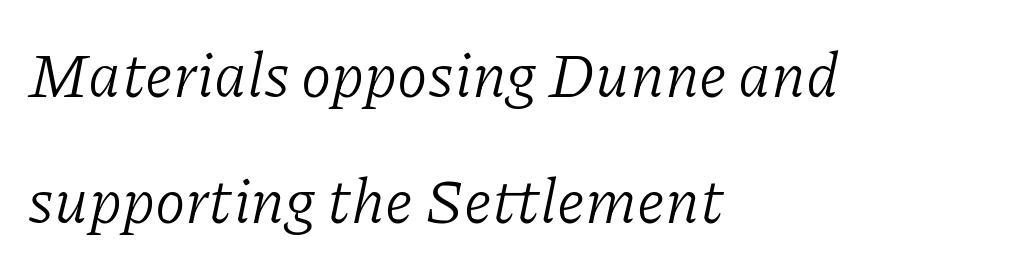
Q: Is the text bold? A: No.
Q: Is the text italic (slanted)? A: Yes, it leans right by about 11 degrees.
Q: Is the typeface a serif or a sans-serif typeface? A: Serif.
Q: Is the text underlined? A: No.
Q: How is the paragraph aligned? A: Left-aligned.
Q: Is the spacing between letters normal or unusually wide? A: Normal.
Q: Is the spacing between lines tight, normal or loose? A: Loose.
Q: Width (condensed, normal, or wide)? A: Normal.
Q: Stroke contrast? A: Low.
Q: x-height? A: Medium.
Q: Monospaced? A: No.
